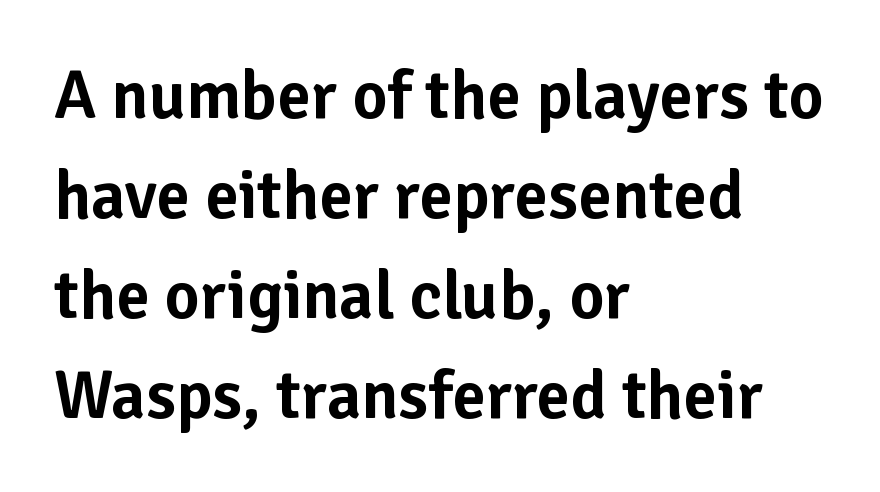
{"serif": "no", "italic": "no", "width": "normal", "stroke_contrast": "low", "x_height": "medium", "monospaced": "no", "underline": "no", "align": "left", "line_spacing": "normal", "line_spacing_ratio": 1.47, "letter_spacing": "normal", "letter_spacing_em": 0.0, "glyph_px": 68}
